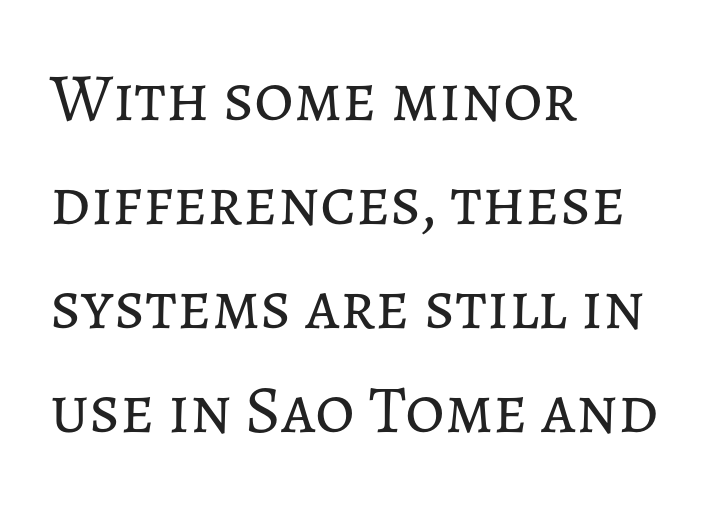
{"italic": "no", "bold": "no", "weight": "regular", "width": "normal", "stroke_contrast": "low", "x_height": "medium", "monospaced": "no", "underline": "no", "align": "left", "line_spacing": "normal", "line_spacing_ratio": 1.53, "letter_spacing": "normal", "letter_spacing_em": 0.0, "glyph_px": 68}
